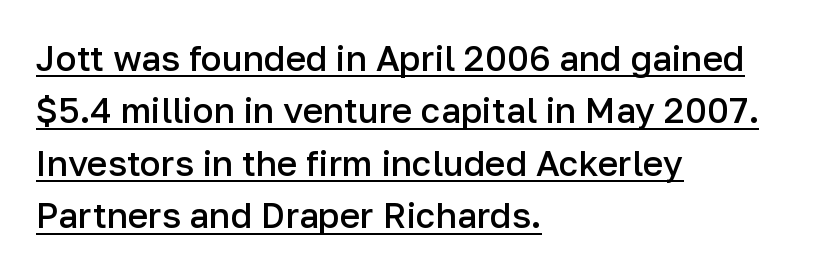
The image shows 35 px semibold sans-serif type, upright; set left-aligned, normal line spacing (1.5x), normal letter spacing, underlined; low stroke contrast and a medium x-height.
